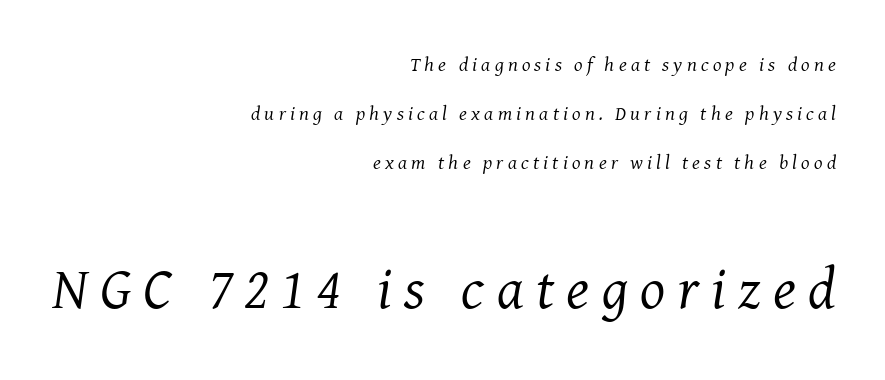
Q: Is the text bold? A: No.
Q: Is the text italic (slanted)? A: Yes, it leans right by about 8 degrees.
Q: Is the typeface a serif or a sans-serif typeface? A: Serif.
Q: Is the text underlined? A: No.
Q: How is the paragraph aligned? A: Right-aligned.
Q: Is the spacing between letters normal or unusually wide? A: Unusually wide.
Q: Is the spacing between lines tight, normal or loose? A: Loose.
Q: Which block of text is set in a larger size, the first (top) or the second (bottom)? A: The second (bottom) one.
Q: Width (condensed, normal, or wide)? A: Normal.
Q: Stroke contrast? A: Medium.
Q: x-height? A: Medium.
Q: Monospaced? A: No.
